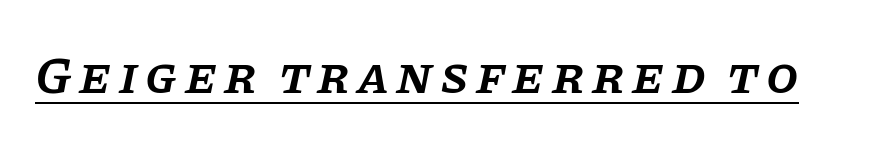
Q: Is the text bold? A: Semi-bold.
Q: Is the text italic (slanted)? A: Yes, it leans right by about 11 degrees.
Q: Is the typeface a serif or a sans-serif typeface? A: Serif.
Q: Is the text underlined? A: Yes.
Q: Width (condensed, normal, or wide)? A: Normal.
Q: Stroke contrast? A: Low.
Q: x-height? A: Large.
Q: Monospaced? A: No.
